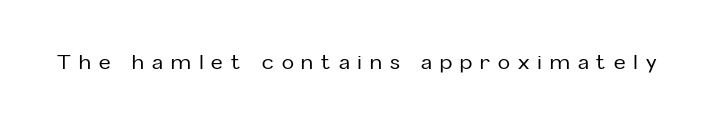
The lettering stays uniformly vertical, giving the passage a roman look. How are the letters spaced? Widely, with obvious added tracking. The space directly below the letters is spotless.
